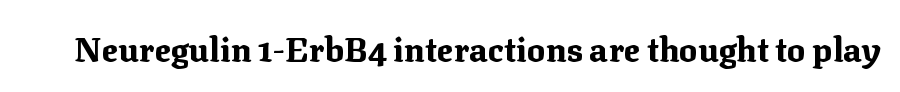
{"serif": "yes", "italic": "no", "bold": "yes", "weight": "bold", "width": "normal", "stroke_contrast": "medium", "x_height": "medium", "monospaced": "no", "underline": "no", "letter_spacing": "normal", "letter_spacing_em": 0.0, "glyph_px": 34}
